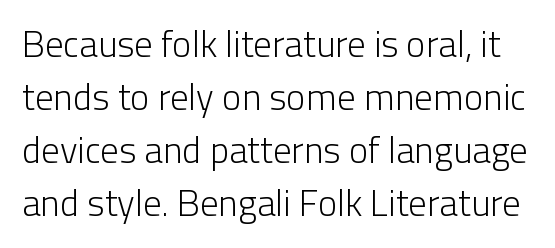
The image shows 37 px light sans-serif type, upright; set normal line spacing (1.43x), normal letter spacing, not underlined; low stroke contrast and a medium x-height.
